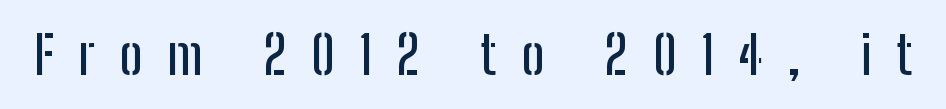
The image shows 53 px condensed sans-serif type, upright; set unusually wide letter spacing (+0.47 em), not underlined; low stroke contrast and a medium x-height.
